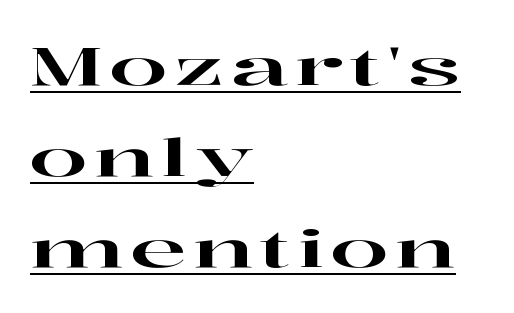
{"serif": "yes", "italic": "no", "width": "wide", "stroke_contrast": "high", "x_height": "medium", "monospaced": "no", "underline": "yes", "align": "left", "line_spacing_ratio": 1.75, "glyph_px": 52}
